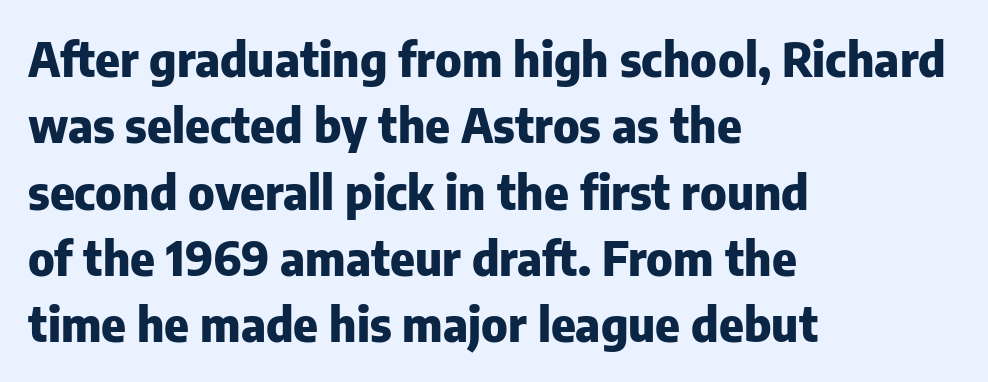
In terms of letterspacing, this is plain default setting. The strip under each line holds only bare page. Nope, not italic — everything's standing straight. You could not count columns in this text — the font is proportionally spaced. Notice how the passage keeps a crisp vertical edge on the left only.
